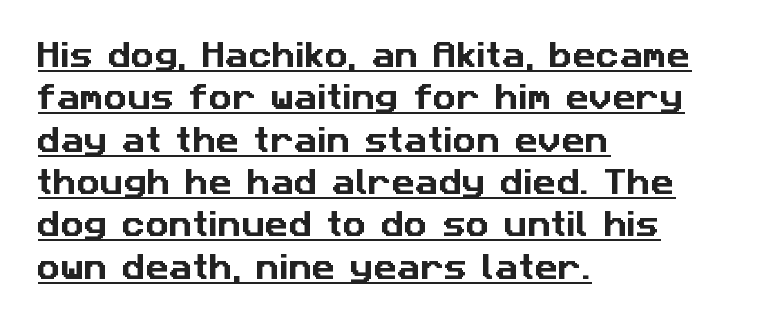
Q: Is the typeface a serif or a sans-serif typeface? A: Sans-serif.
Q: Is the text underlined? A: Yes.
Q: How is the paragraph aligned? A: Left-aligned.
Q: Is the spacing between letters normal or unusually wide? A: Normal.
Q: Is the spacing between lines tight, normal or loose? A: Normal.
Q: Width (condensed, normal, or wide)? A: Normal.
Q: Stroke contrast? A: Low.
Q: x-height? A: Medium.
Q: Monospaced? A: No.
